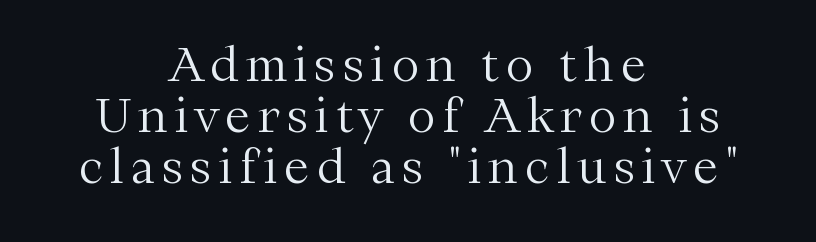
Q: Is the text bold? A: No.
Q: Is the text italic (slanted)? A: No, it is upright.
Q: Is the typeface a serif or a sans-serif typeface? A: Serif.
Q: Is the text underlined? A: No.
Q: How is the paragraph aligned? A: Centered.
Q: Is the spacing between lines tight, normal or loose? A: Tight.
Q: Width (condensed, normal, or wide)? A: Normal.
Q: Stroke contrast? A: Medium.
Q: x-height? A: Medium.
Q: Monospaced? A: No.
